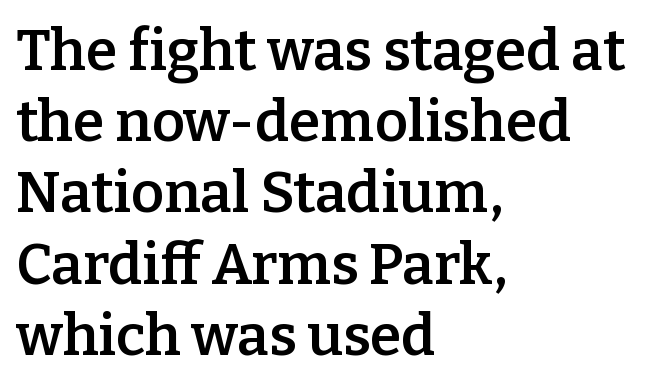
The image shows 57 px semibold serif type, upright; set left-aligned, normal line spacing (1.25x), normal letter spacing, not underlined; low stroke contrast and a medium x-height.
